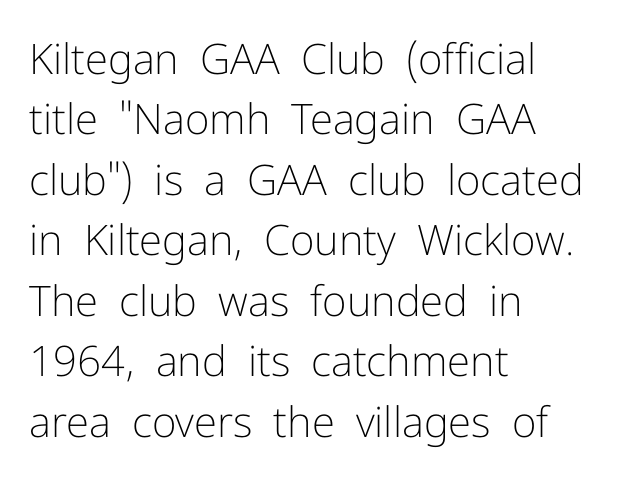
Q: Is the text bold? A: No.
Q: Is the text italic (slanted)? A: No, it is upright.
Q: Is the typeface a serif or a sans-serif typeface? A: Sans-serif.
Q: Is the text underlined? A: No.
Q: How is the paragraph aligned? A: Left-aligned.
Q: Is the spacing between letters normal or unusually wide? A: Normal.
Q: Is the spacing between lines tight, normal or loose? A: Normal.
Q: Width (condensed, normal, or wide)? A: Normal.
Q: Stroke contrast? A: Low.
Q: x-height? A: Medium.
Q: Monospaced? A: No.
